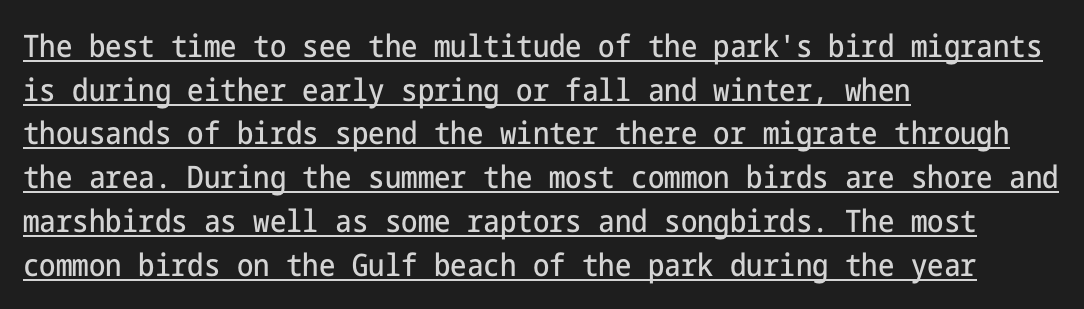
{"serif": "no", "italic": "no", "width": "condensed", "stroke_contrast": "low", "x_height": "medium", "underline": "yes", "align": "left", "line_spacing": "normal", "line_spacing_ratio": 1.41, "letter_spacing": "normal", "letter_spacing_em": 0.0, "glyph_px": 31}
